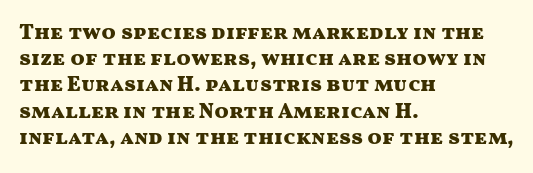
The image shows 21 px bold type, upright; set left-aligned, normal line spacing (1.25x), normal letter spacing, not underlined.
